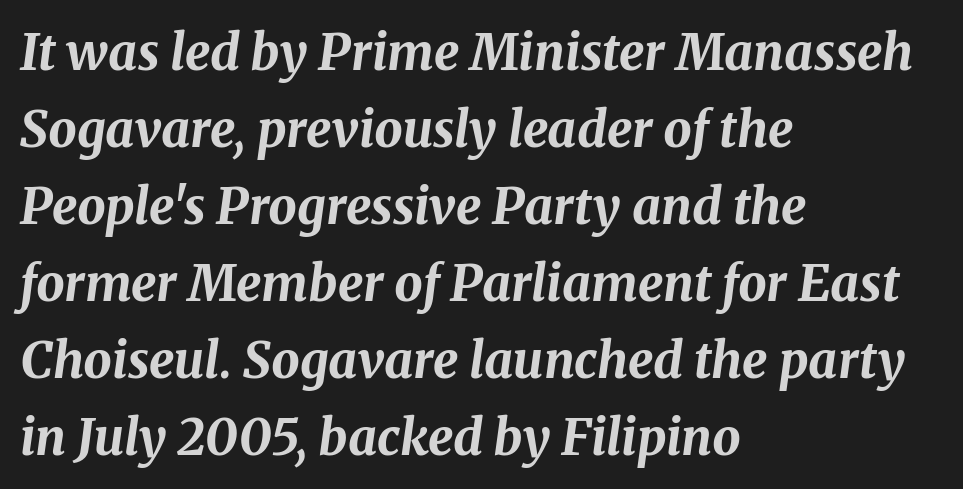
Do the characters align in a grid? No, the font is proportional. Nobody touched the tracking dial on this one. Emphasis by weight is at full strength: bold. A normal amount of white space separates one row of letters from the next. Visually the block forms a straight wall on the left and a jagged coastline on the right. Clear beneath every line of the passage.
